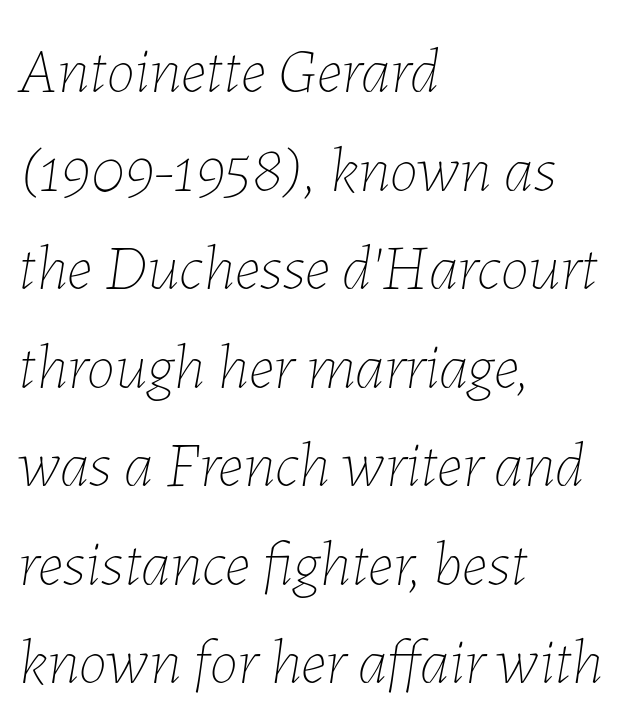
The image shows 64 px thin type, italic (leaning right); set left-aligned, normal line spacing (1.54x), normal letter spacing, not underlined; low stroke contrast and a medium x-height.
